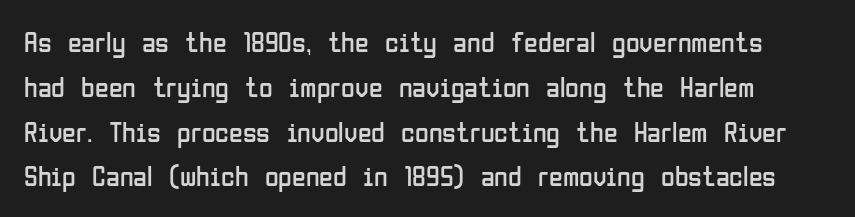
The image shows 28 px regular-weight, condensed sans-serif type, upright; set normal line spacing (1.6x), normal letter spacing, not underlined; low stroke contrast and a medium x-height.
